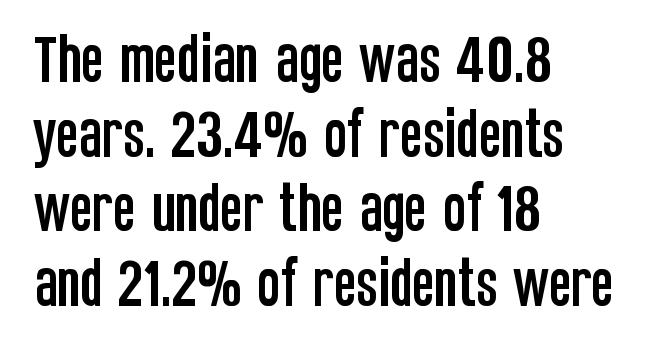
Stroke terminals: plain, sans-serif. Quick note: interline space is typical. Students, note that the glyphs here touch the page at normal intervals. The specimen omits any rule beneath the text block's lines. These lines are set flush left with a ragged right edge. Think of a printed novel: that variable character pitch is what you see here.
